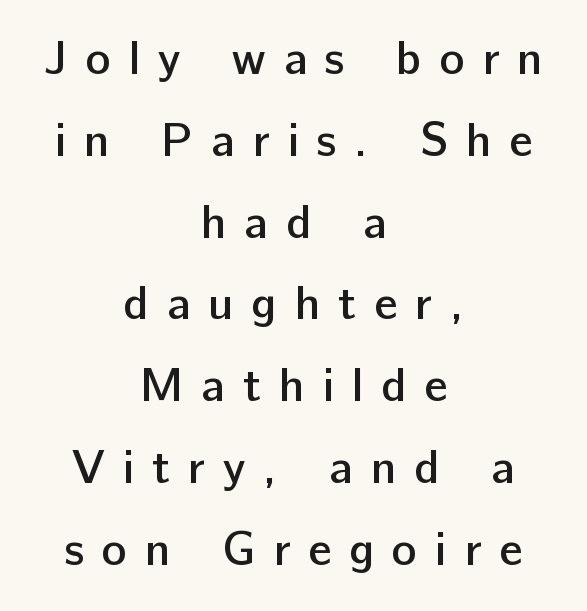
{"serif": "no", "italic": "no", "bold": "semi", "weight": "semibold", "width": "normal", "stroke_contrast": "low", "x_height": "medium", "monospaced": "no", "underline": "no", "align": "center", "line_spacing_ratio": 1.74, "letter_spacing": "wide", "letter_spacing_em": 0.38, "glyph_px": 47}
